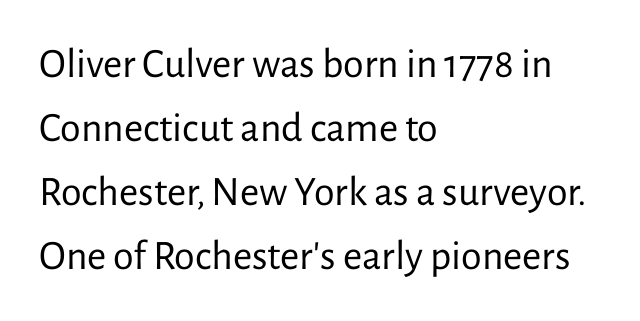
{"serif": "no", "italic": "no", "bold": "no", "weight": "regular", "width": "normal", "stroke_contrast": "low", "x_height": "medium", "monospaced": "no", "underline": "no", "align": "left", "line_spacing": "normal", "line_spacing_ratio": 1.52, "letter_spacing": "normal", "letter_spacing_em": 0.0, "glyph_px": 42}
